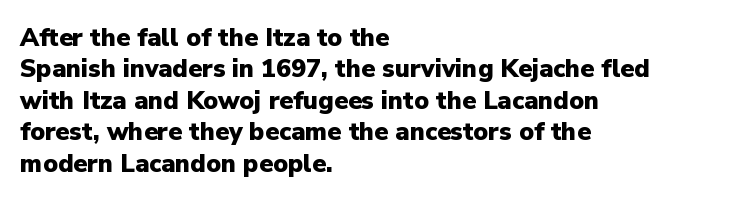
{"italic": "no", "bold": "yes", "underline": "no", "align": "left", "line_spacing": "normal", "line_spacing_ratio": 1.26, "letter_spacing": "normal", "letter_spacing_em": 0.0, "glyph_px": 25}
